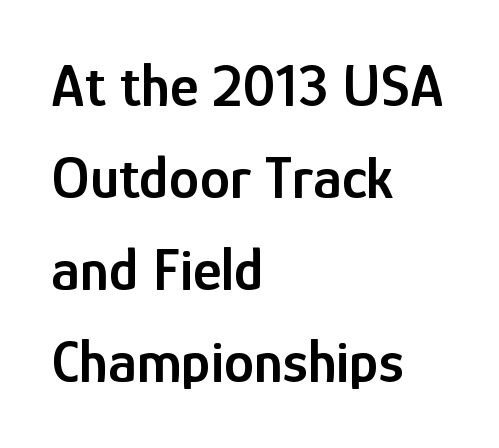
The space directly below the letters is spotless. Heft: intermediate — a semibold. The face used here is proportionally spaced, like ordinary book or web type. Unlike italic type, these characters show no tilt at all. Vertically, the passage feels balanced, rows spaced as you'd expect. These lines keep a tight, regular rhythm from letter to letter.
